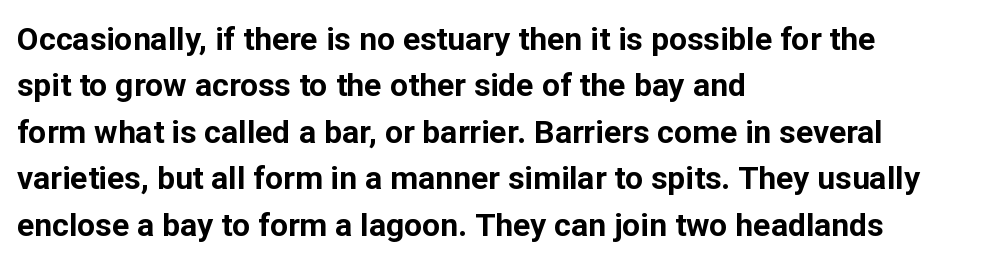
Q: Is the text bold? A: Yes.
Q: Is the text italic (slanted)? A: No, it is upright.
Q: Is the typeface a serif or a sans-serif typeface? A: Sans-serif.
Q: Is the text underlined? A: No.
Q: How is the paragraph aligned? A: Left-aligned.
Q: Is the spacing between letters normal or unusually wide? A: Normal.
Q: Is the spacing between lines tight, normal or loose? A: Normal.
Q: Width (condensed, normal, or wide)? A: Normal.
Q: Stroke contrast? A: Low.
Q: x-height? A: Medium.
Q: Monospaced? A: No.
